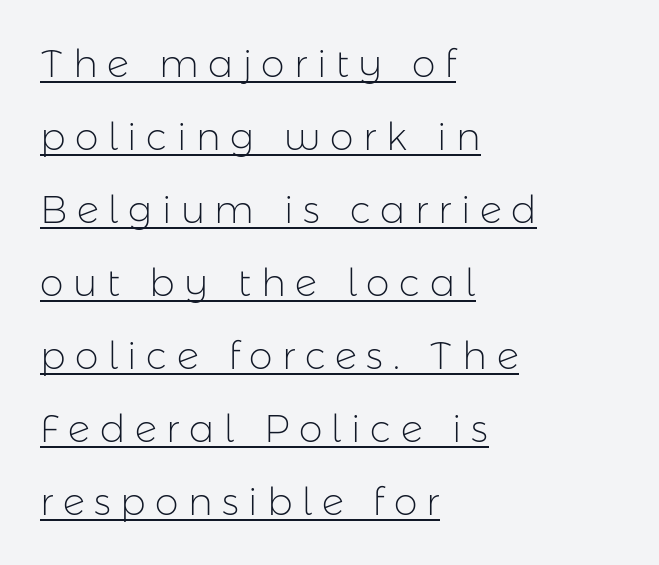
Look at the tracking — it's clearly loosened, letters drifting apart. Is this a fixed-width face? No — the glyphs have proportional, varying widths. A great deal of white space separates one row of letters from the next. Horizontal alignment here is leftward, the default for most running prose. These glyphs show unthickened strokes, regular width or finer. Serifs: no, the terminals of the letterforms are clean.
